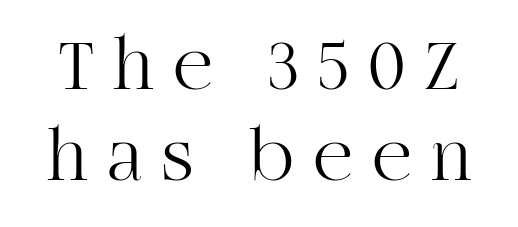
The letters look calm and open, with moderate or lighter stems. The space beneath each line is pristine and unruled. Students, note that the glyphs here are deliberately spaced far apart. The letters stand straight up with perfectly vertical stems.
